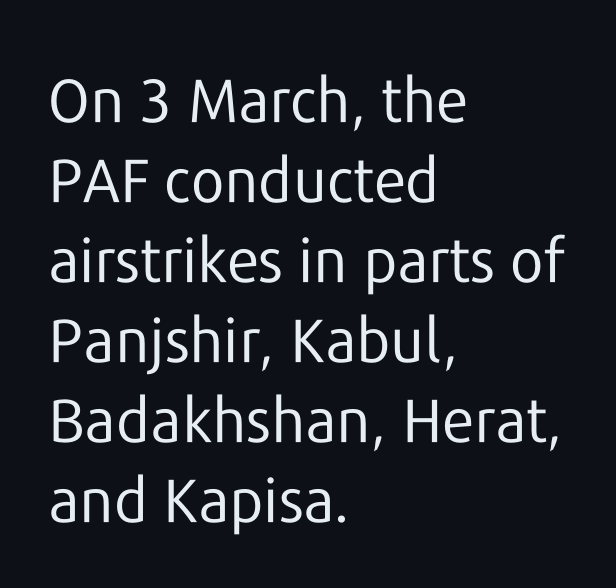
The image shows 61 px regular-weight sans-serif type, upright; set left-aligned, normal line spacing (1.31x), normal letter spacing, not underlined; low stroke contrast and a medium x-height.
